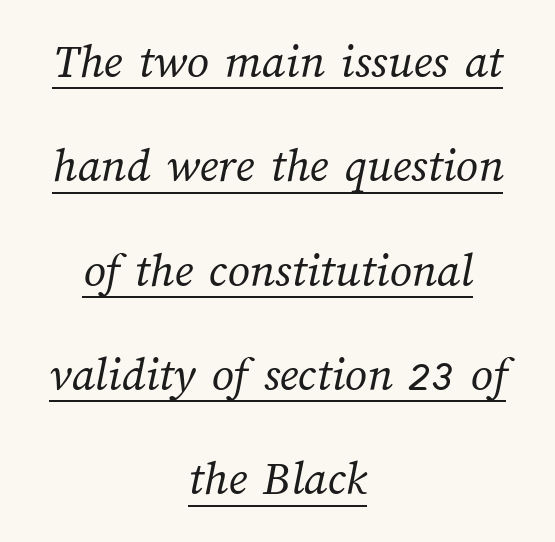
The image shows 49 px regular-weight type; set centered, loose line spacing (2.13x), normal letter spacing, underlined; medium stroke contrast and a medium x-height.
